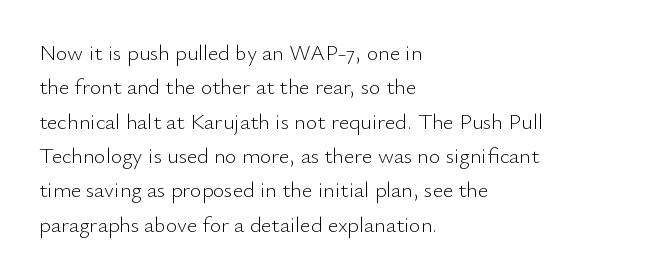
The image shows 22 px text type, upright; set left-aligned, normal line spacing (1.56x), normal letter spacing, not underlined.
